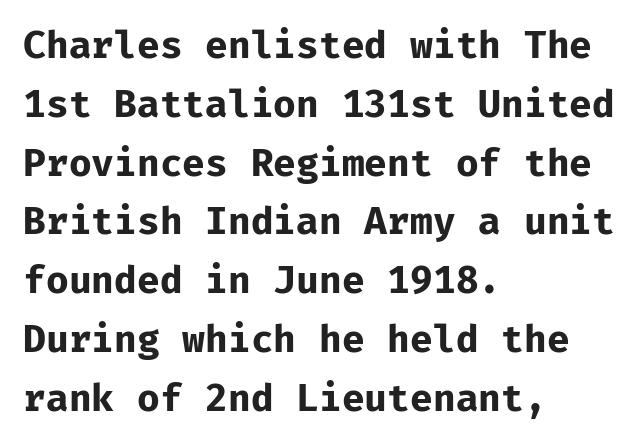
Q: Is the text bold? A: Yes.
Q: Is the text italic (slanted)? A: No, it is upright.
Q: Is the typeface a serif or a sans-serif typeface? A: Sans-serif.
Q: Is the text underlined? A: No.
Q: How is the paragraph aligned? A: Left-aligned.
Q: Is the spacing between letters normal or unusually wide? A: Normal.
Q: Is the spacing between lines tight, normal or loose? A: Normal.
Q: Width (condensed, normal, or wide)? A: Normal.
Q: Stroke contrast? A: Low.
Q: x-height? A: Medium.
